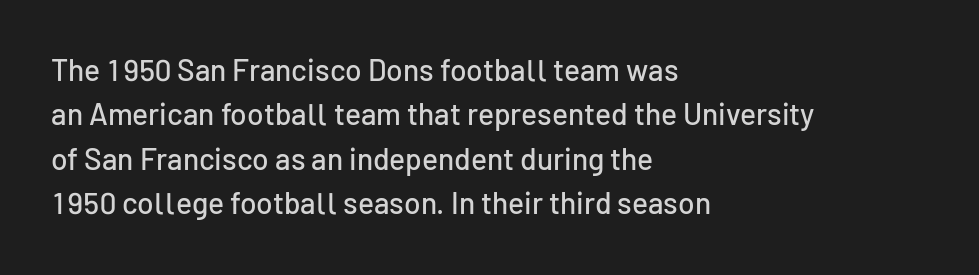
The image shows 30 px sans-serif type, upright; set left-aligned, normal line spacing (1.48x), normal letter spacing, not underlined; low stroke contrast and a medium x-height.
